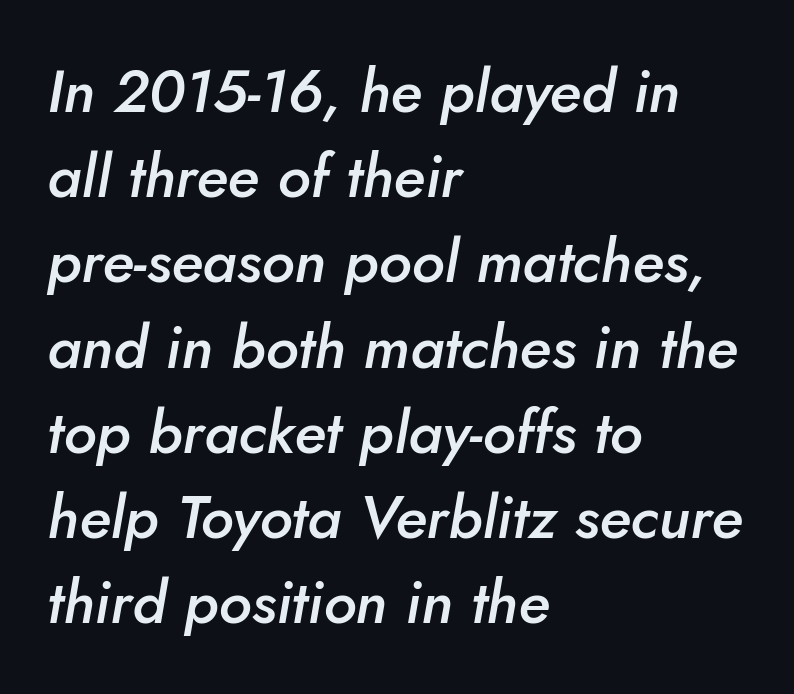
The image shows 60 px semibold type, italic (leaning right); set left-aligned, normal line spacing (1.42x), normal letter spacing, not underlined; low stroke contrast and a small x-height.
